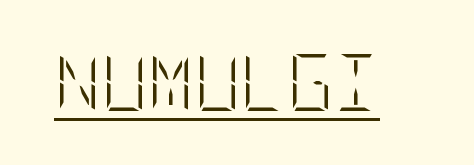
{"italic": "no", "bold": "no", "weight": "light", "width": "condensed", "stroke_contrast": "low", "x_height": "large", "underline": "yes", "letter_spacing": "normal", "letter_spacing_em": 0.0, "glyph_px": 57}
